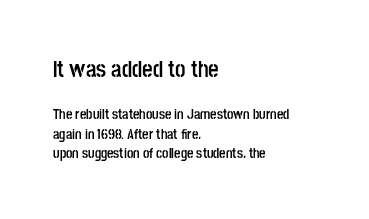
The image shows 23 px bold type, upright; set left-aligned, normal line spacing (1.41x), normal letter spacing, not underlined; the first (top) block is 1.64x larger.
